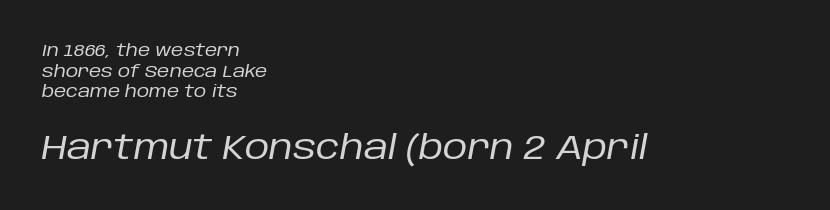
Caption: standard tracking, unaltered. Here the designer chose a conventional face with non-uniform glyph widths. Line starts are locked; line ends wander. The typesetting does not lean heavy: it is not bold. Does the lettering tilt? It does — this is italic. The passage shown is not underscored anywhere.
